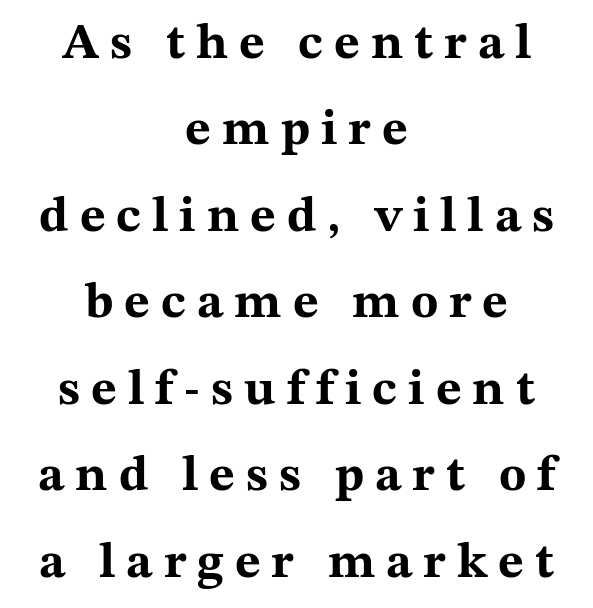
The image shows 50 px bold, wide serif type, upright; set centered, line spacing 1.73x, unusually wide letter spacing (+0.22 em), not underlined; medium stroke contrast and a medium x-height.
